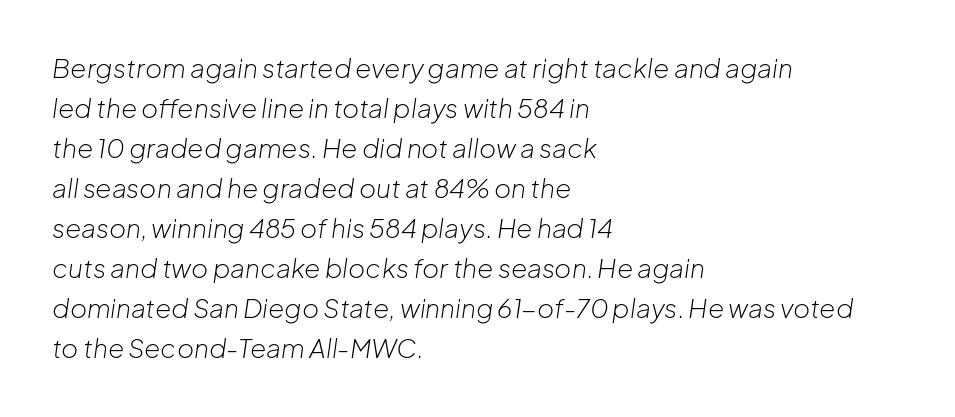
Emphasis-style slanted type is in use. The glyphs are unaccompanied by any horizontal stroke below them. Compared with typical body copy, the letter spacing here is the same. One-word summary of the alignment: left. Summary of vertical rhythm: regular, with standard interline spacing. The font sits on the lighter half of the weight spectrum, regular included.
